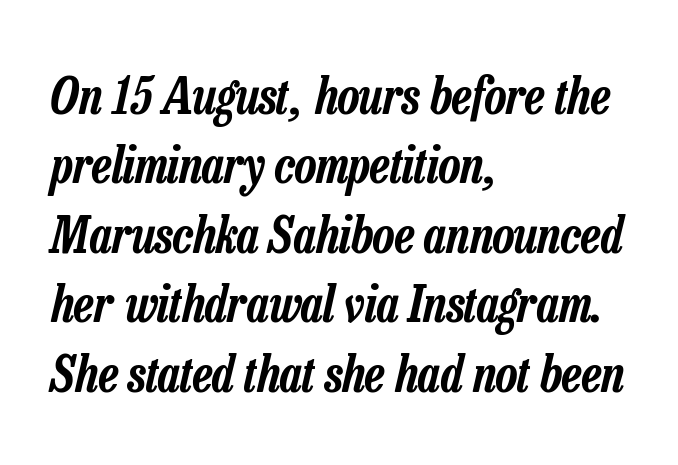
Q: Is the text italic (slanted)? A: Yes, it leans right by about 13 degrees.
Q: Is the text underlined? A: No.
Q: How is the paragraph aligned? A: Left-aligned.
Q: Is the spacing between letters normal or unusually wide? A: Normal.
Q: Is the spacing between lines tight, normal or loose? A: Normal.
Q: Width (condensed, normal, or wide)? A: Condensed.
Q: Stroke contrast? A: Low.
Q: x-height? A: Medium.
Q: Monospaced? A: No.
